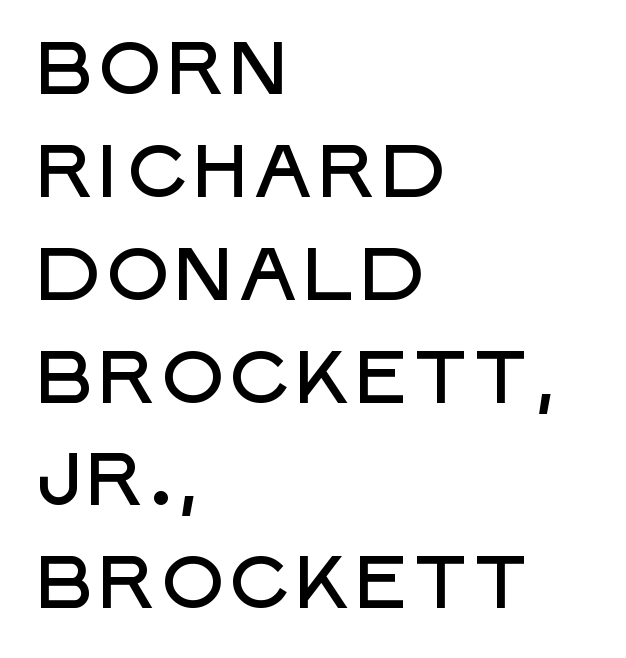
Q: Is the text italic (slanted)? A: No, it is upright.
Q: Is the typeface a serif or a sans-serif typeface? A: Sans-serif.
Q: Is the text underlined? A: No.
Q: How is the paragraph aligned? A: Left-aligned.
Q: Is the spacing between letters normal or unusually wide? A: Normal.
Q: Is the spacing between lines tight, normal or loose? A: Normal.
Q: Width (condensed, normal, or wide)? A: Normal.
Q: Stroke contrast? A: Low.
Q: x-height? A: Large.
Q: Monospaced? A: No.
